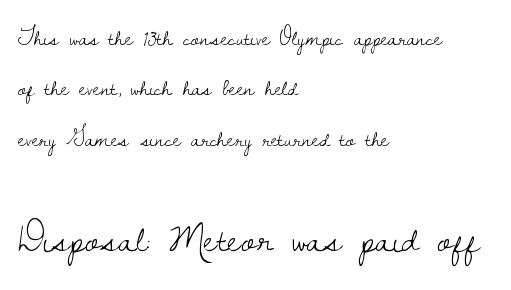
The image shows 42 px light serif type; set left-aligned, loose line spacing (2.1x), normal letter spacing, not underlined; the second (bottom) block is 1.75x larger; low stroke contrast and a small x-height.
